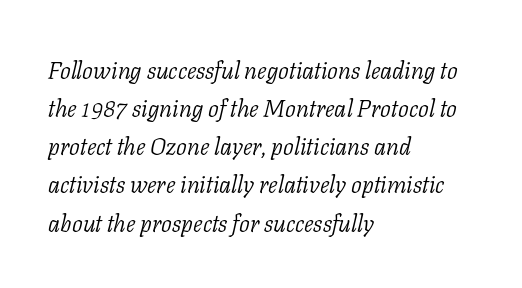
Letter spacing: default. Quick note: interline space is typical. The glyphs look as if they've been sheared to an angle. Underlining? Definitely not there. Compared with a typical body face, this is equally light or lighter still.
